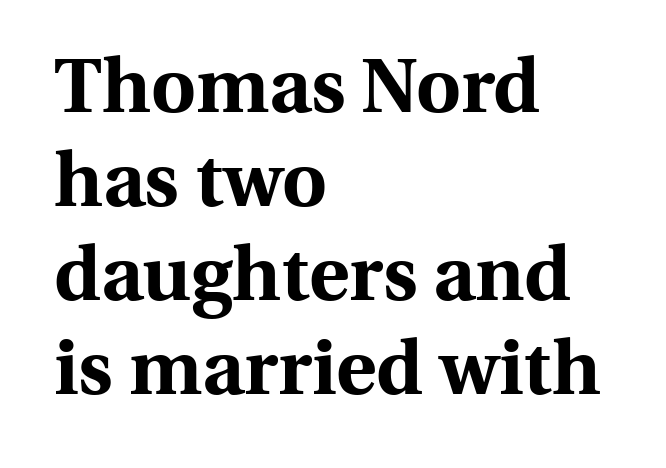
{"serif": "yes", "italic": "no", "bold": "yes", "weight": "bold", "width": "normal", "x_height": "medium", "monospaced": "no", "underline": "no", "align": "left", "line_spacing_ratio": 1.22, "letter_spacing": "normal", "letter_spacing_em": 0.0, "glyph_px": 77}
